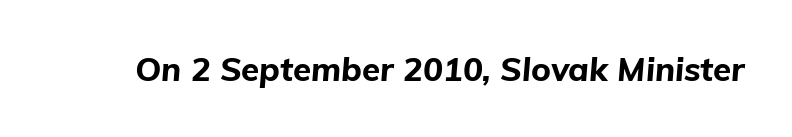
The image shows 33 px bold type, italic (leaning right); set normal letter spacing, not underlined; low stroke contrast and a medium x-height.
